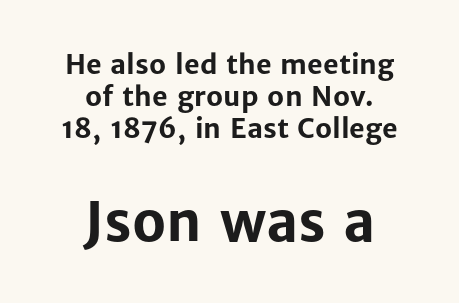
{"serif": "no", "italic": "no", "bold": "yes", "weight": "bold", "width": "normal", "stroke_contrast": "low", "x_height": "medium", "monospaced": "no", "underline": "no", "align": "center", "line_spacing_ratio": 1.19, "letter_spacing": "normal", "letter_spacing_em": 0.0, "larger_block": "second", "size_ratio": 2.0, "glyph_px": 54}
